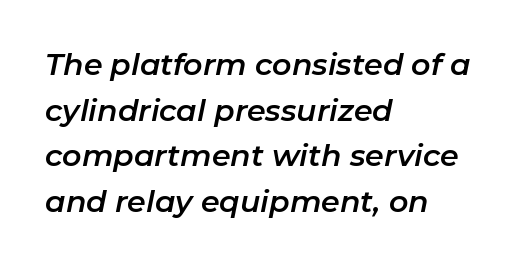
No extra tracking has been applied to these lines. Horizontal bands of white between lines are of average thickness. The letters advance in unequal steps, a hallmark of proportional type. The words here are not underlined.
